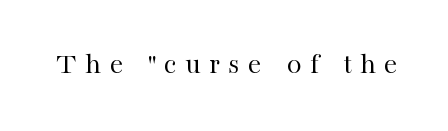
{"serif": "yes", "italic": "no", "bold": "no", "weight": "regular", "width": "normal", "stroke_contrast": "high", "x_height": "medium", "monospaced": "no", "underline": "no", "letter_spacing": "wide", "letter_spacing_em": 0.29, "glyph_px": 30}
